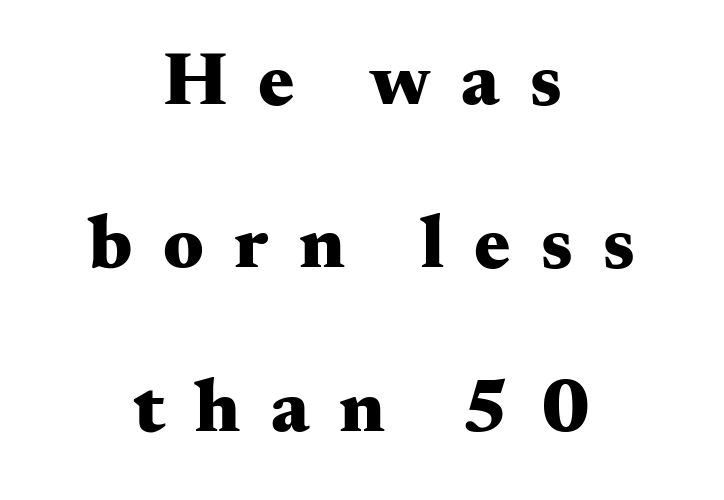
Successive baselines arrive slowly, with a big drop between each. Has an underline been added? It has not. Compared with typical body copy, the letter spacing here is much looser. The type sits square on the baseline with zero lean. Character widths vary here, with narrow letters taking less room than wide ones.
